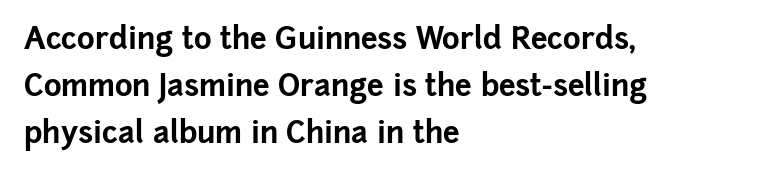
Q: Is the text bold? A: Yes.
Q: Is the text italic (slanted)? A: No, it is upright.
Q: Is the typeface a serif or a sans-serif typeface? A: Sans-serif.
Q: Is the text underlined? A: No.
Q: How is the paragraph aligned? A: Left-aligned.
Q: Is the spacing between letters normal or unusually wide? A: Normal.
Q: Is the spacing between lines tight, normal or loose? A: Normal.
Q: Width (condensed, normal, or wide)? A: Normal.
Q: Stroke contrast? A: Low.
Q: x-height? A: Medium.
Q: Monospaced? A: No.
